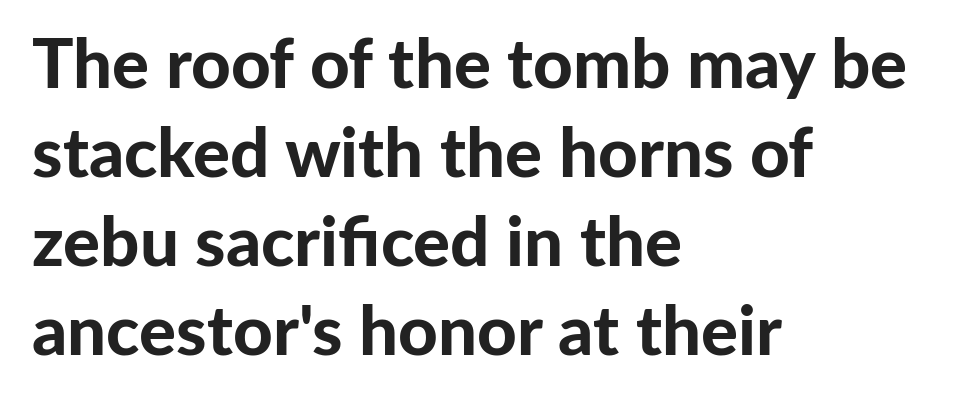
How heavy is the stroke? Heavy — this is a bold. The face used here is proportionally spaced, like ordinary book or web type. This is sans-serif lettering, the kind often seen on screens and signage. There is no visible air inserted between adjacent glyphs.
